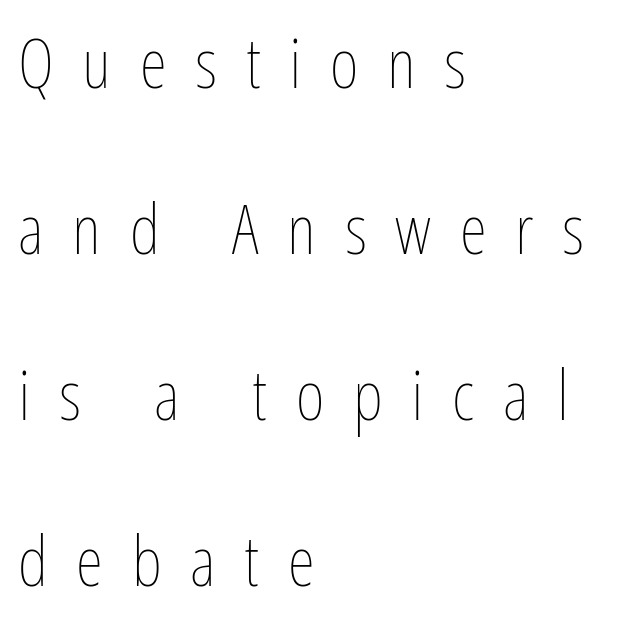
Q: Is the text bold? A: No.
Q: Is the text italic (slanted)? A: No, it is upright.
Q: Is the text underlined? A: No.
Q: How is the paragraph aligned? A: Left-aligned.
Q: Is the spacing between letters normal or unusually wide? A: Unusually wide.
Q: Is the spacing between lines tight, normal or loose? A: Loose.
Q: Width (condensed, normal, or wide)? A: Condensed.
Q: Stroke contrast? A: Low.
Q: x-height? A: Medium.
Q: Monospaced? A: No.
